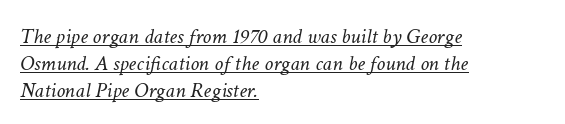
The image shows 22 px text type, italic (leaning right); set left-aligned, line spacing 1.23x, normal letter spacing, underlined.
